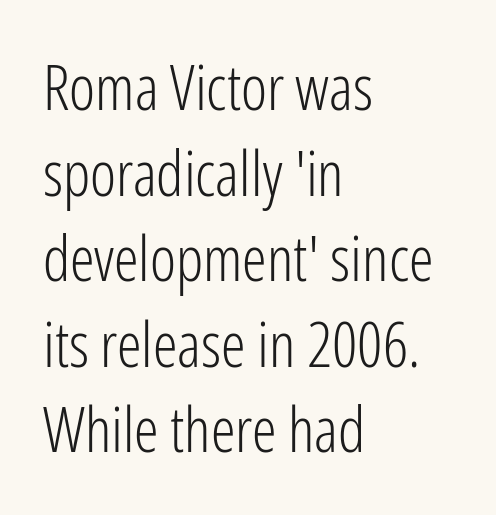
Q: Is the text bold? A: No.
Q: Is the text italic (slanted)? A: No, it is upright.
Q: Is the typeface a serif or a sans-serif typeface? A: Sans-serif.
Q: Is the text underlined? A: No.
Q: How is the paragraph aligned? A: Left-aligned.
Q: Is the spacing between letters normal or unusually wide? A: Normal.
Q: Is the spacing between lines tight, normal or loose? A: Normal.
Q: Width (condensed, normal, or wide)? A: Condensed.
Q: Stroke contrast? A: Low.
Q: x-height? A: Medium.
Q: Monospaced? A: No.
